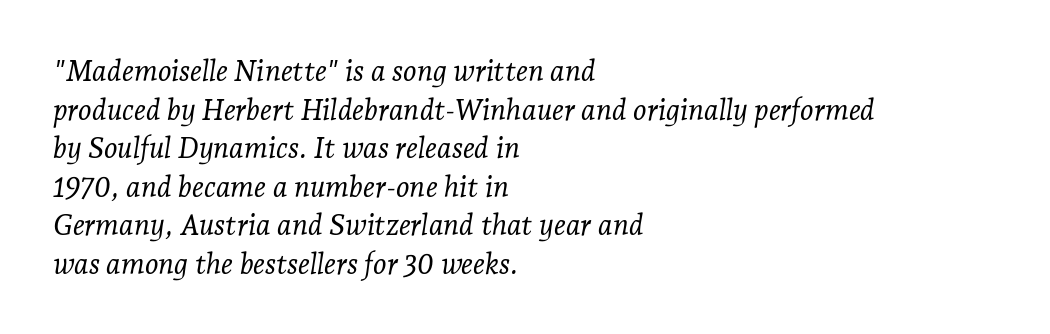
The typography opts for an oblique posture over an upright one. These lines are composed in type with serifs. Default kerning and tracking; the words read as compact shapes. The strokes carry an ordinary text weight at most. Does the leading feel generous? No, just average.
